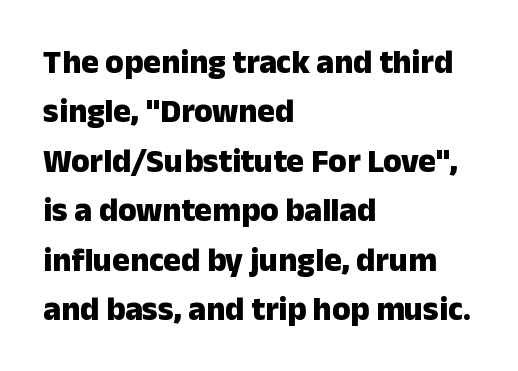
{"serif": "no", "italic": "no", "bold": "yes", "weight": "heavy", "width": "normal", "stroke_contrast": "low", "x_height": "medium", "monospaced": "no", "underline": "no", "align": "left", "line_spacing": "normal", "line_spacing_ratio": 1.5, "letter_spacing": "normal", "letter_spacing_em": 0.0, "glyph_px": 33}
